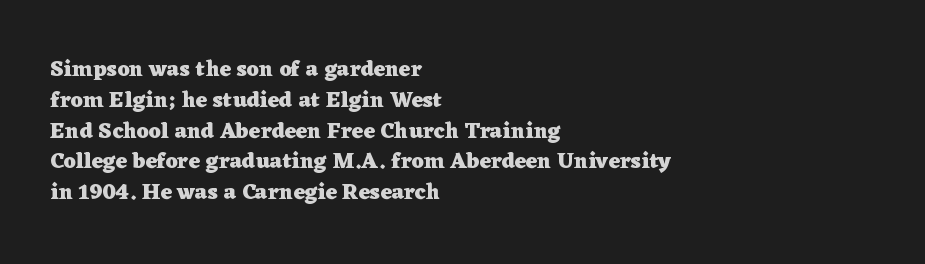
Q: Is the text bold? A: Yes.
Q: Is the text italic (slanted)? A: No, it is upright.
Q: Is the text underlined? A: No.
Q: How is the paragraph aligned? A: Left-aligned.
Q: Is the spacing between letters normal or unusually wide? A: Normal.
Q: Is the spacing between lines tight, normal or loose? A: Normal.
